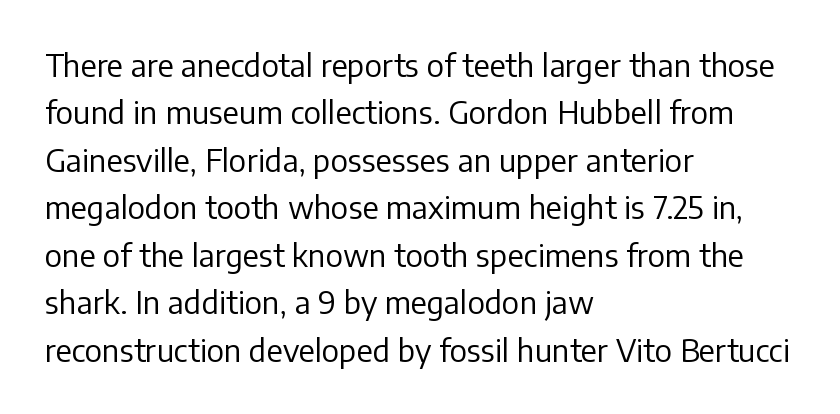
{"serif": "no", "italic": "no", "bold": "no", "weight": "regular", "width": "normal", "stroke_contrast": "low", "x_height": "medium", "monospaced": "no", "underline": "no", "align": "left", "line_spacing": "normal", "line_spacing_ratio": 1.53, "letter_spacing": "normal", "letter_spacing_em": 0.0, "glyph_px": 31}
